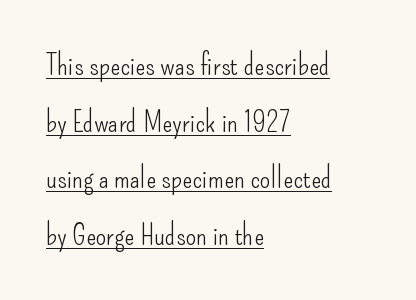
The face used here is proportionally spaced, like ordinary book or web type. Nobody touched the tracking dial on this one. Observe the absence of serifs on each vertical stroke in this sample. Underline: present.
